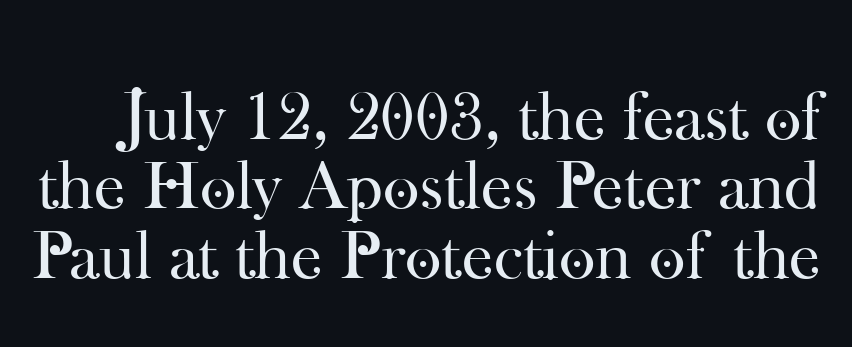
Q: Is the text bold? A: No.
Q: Is the text italic (slanted)? A: No, it is upright.
Q: Is the typeface a serif or a sans-serif typeface? A: Serif.
Q: Is the text underlined? A: No.
Q: Is the spacing between letters normal or unusually wide? A: Normal.
Q: Is the spacing between lines tight, normal or loose? A: Tight.
Q: Width (condensed, normal, or wide)? A: Normal.
Q: Stroke contrast? A: High.
Q: x-height? A: Small.
Q: Monospaced? A: No.
